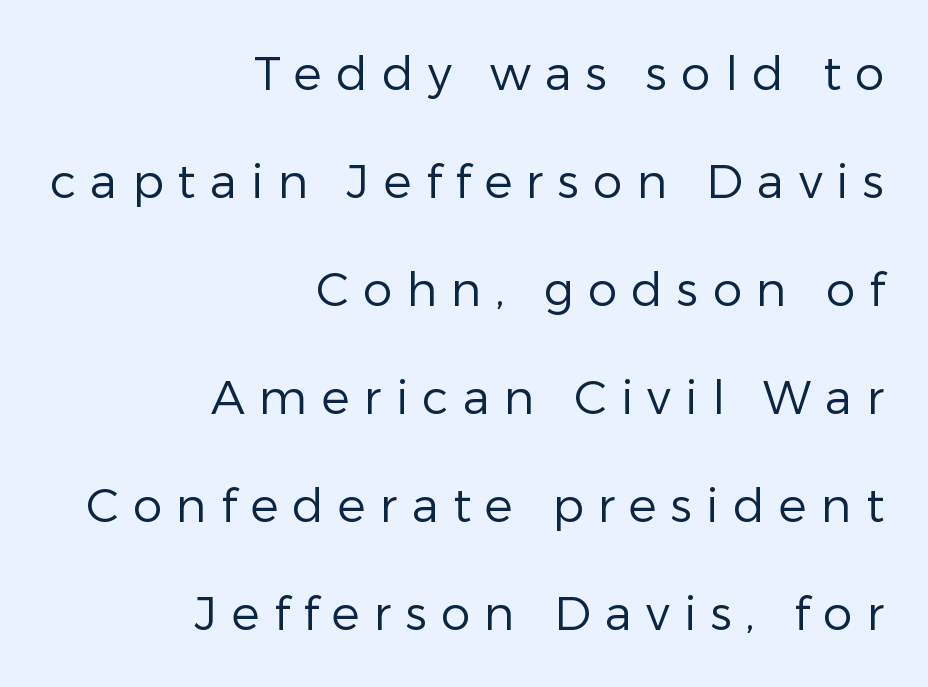
The image shows 47 px regular-weight sans-serif type, upright; set right-aligned, loose line spacing (2.3x), unusually wide letter spacing (+0.3 em), not underlined; low stroke contrast and a medium x-height.
